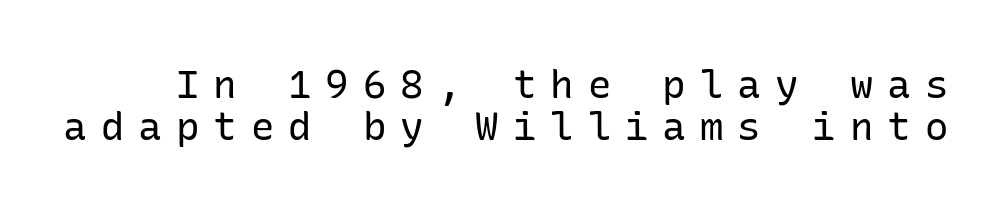
{"serif": "no", "italic": "no", "bold": "no", "weight": "regular", "width": "normal", "stroke_contrast": "low", "x_height": "medium", "underline": "no", "line_spacing": "tight", "line_spacing_ratio": 1.08, "letter_spacing": "wide", "letter_spacing_em": 0.36, "glyph_px": 39}
